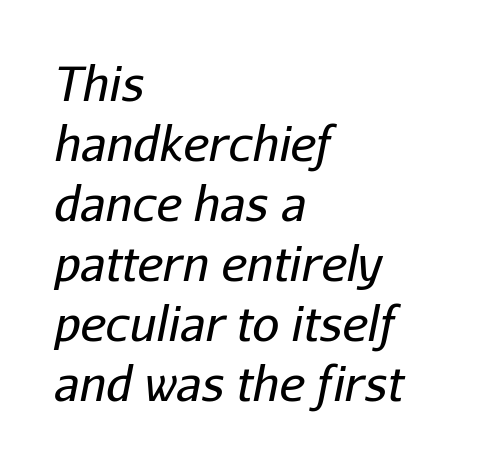
The designer left line spacing at the default. Words appear dense and cohesive because spacing is normal. Note the varied advance widths — an 'i' is clearly narrower than an 'm'. Teacher's note: observe the even left margin — that is flush-left alignment.
